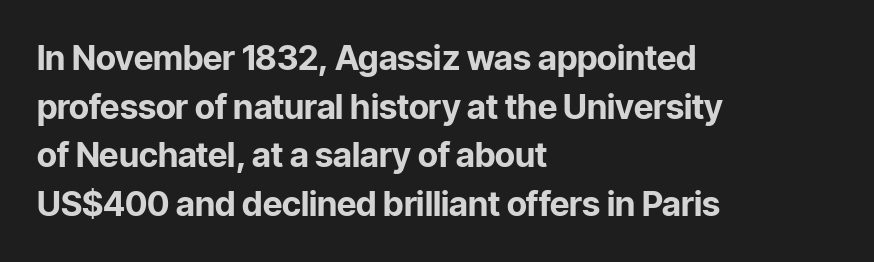
Q: Is the text bold? A: Yes.
Q: Is the text italic (slanted)? A: No, it is upright.
Q: Is the typeface a serif or a sans-serif typeface? A: Sans-serif.
Q: Is the text underlined? A: No.
Q: How is the paragraph aligned? A: Left-aligned.
Q: Is the spacing between letters normal or unusually wide? A: Normal.
Q: Is the spacing between lines tight, normal or loose? A: Normal.
Q: Width (condensed, normal, or wide)? A: Normal.
Q: Stroke contrast? A: Low.
Q: x-height? A: Medium.
Q: Monospaced? A: No.
